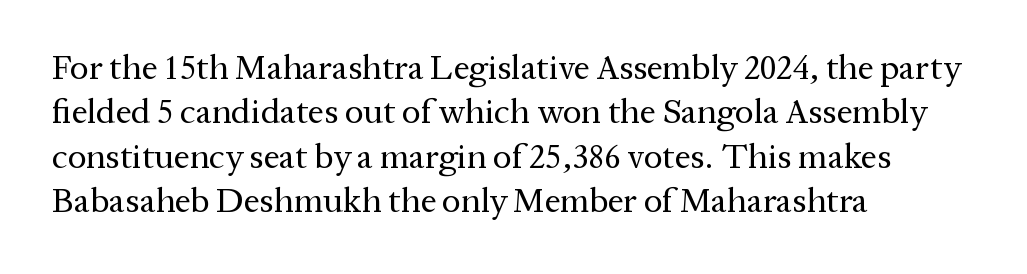
Q: Is the text bold? A: No.
Q: Is the text italic (slanted)? A: No, it is upright.
Q: Is the typeface a serif or a sans-serif typeface? A: Serif.
Q: Is the text underlined? A: No.
Q: How is the paragraph aligned? A: Left-aligned.
Q: Is the spacing between letters normal or unusually wide? A: Normal.
Q: Is the spacing between lines tight, normal or loose? A: Normal.
Q: Width (condensed, normal, or wide)? A: Normal.
Q: Stroke contrast? A: Medium.
Q: x-height? A: Medium.
Q: Monospaced? A: No.
